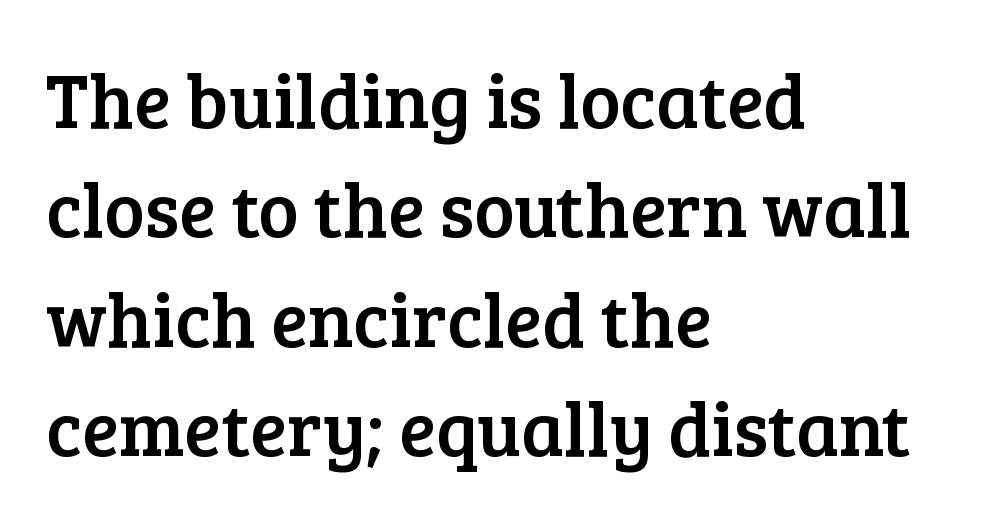
{"serif": "yes", "italic": "no", "width": "normal", "stroke_contrast": "low", "x_height": "medium", "monospaced": "no", "underline": "no", "align": "left", "line_spacing": "normal", "line_spacing_ratio": 1.44, "letter_spacing": "normal", "letter_spacing_em": 0.0, "glyph_px": 76}
